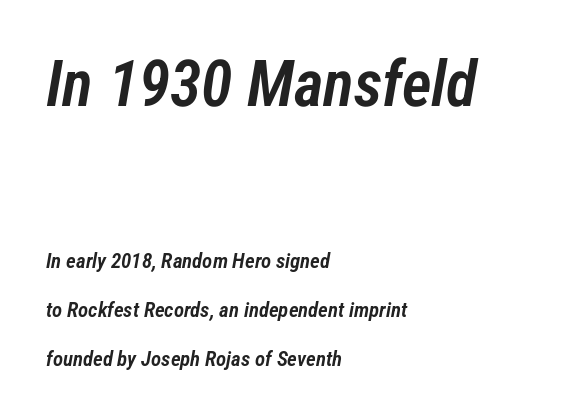
The image shows 64 px semibold, condensed type, italic (leaning right); set left-aligned, loose line spacing (2.35x), normal letter spacing, not underlined; the first (top) block is 3.05x larger; low stroke contrast and a medium x-height.
